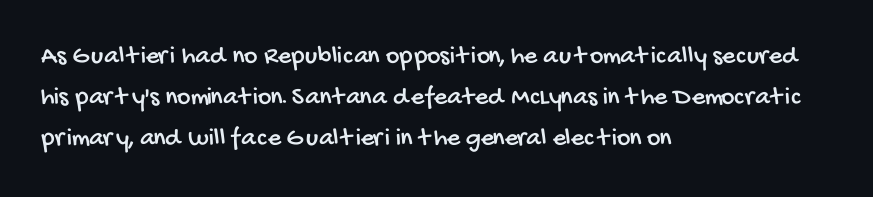
The line-height multiplier appears to be the usual default. Where is the straight margin? On the left. The specimen omits any rule beneath the text block's lines. Inter-character spacing is left at the font's built-in metrics.
